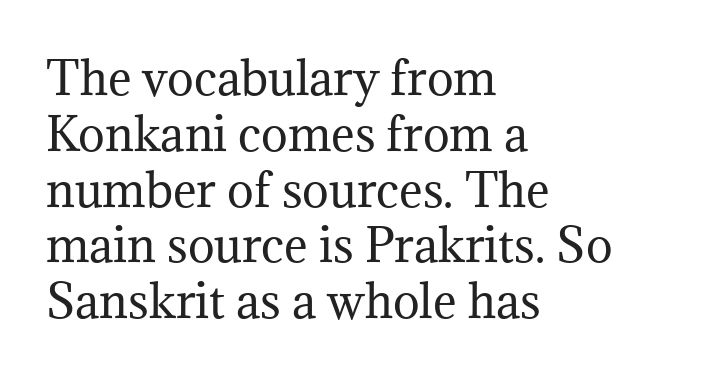
The image shows 45 px regular-weight serif type, upright; set left-aligned, line spacing 1.24x, normal letter spacing, not underlined; medium stroke contrast and a medium x-height.
